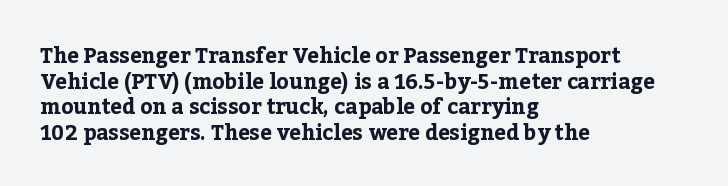
{"italic": "no", "bold": "yes", "underline": "no", "align": "left", "line_spacing_ratio": 1.22, "letter_spacing": "normal", "letter_spacing_em": 0.0, "glyph_px": 21}
